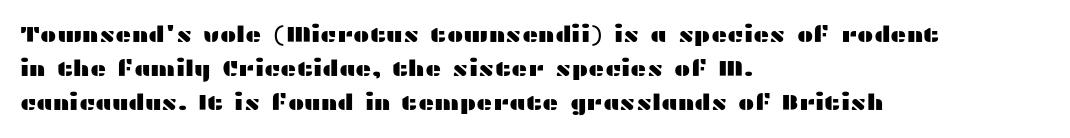
{"italic": "no", "underline": "no", "align": "left", "line_spacing": "normal", "line_spacing_ratio": 1.55, "letter_spacing": "normal", "letter_spacing_em": 0.0, "glyph_px": 22}
